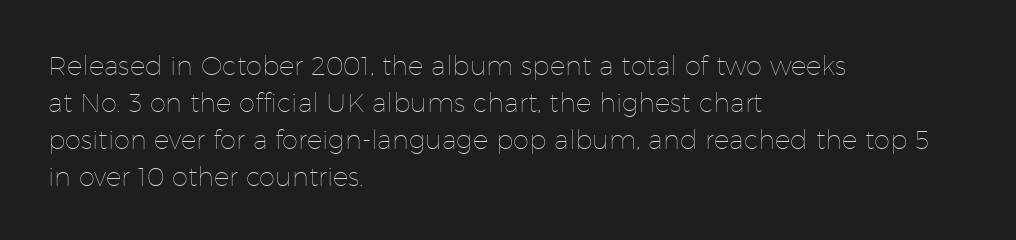
The image shows 26 px text type, upright; set left-aligned, normal line spacing (1.42x), normal letter spacing, not underlined.
